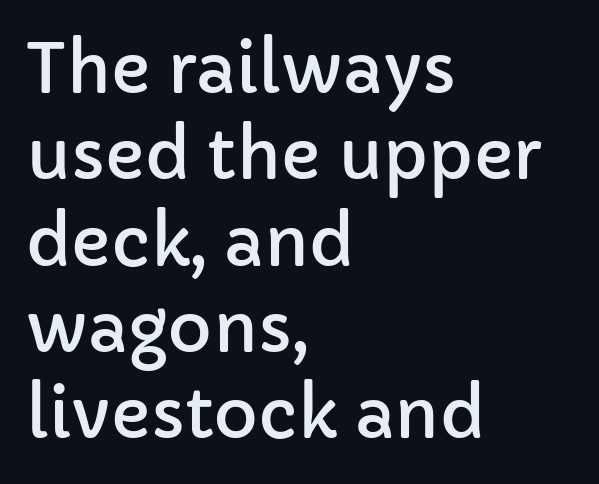
The image shows 68 px sans-serif type, upright; set left-aligned, normal line spacing (1.27x), normal letter spacing, not underlined; low stroke contrast and a medium x-height.
